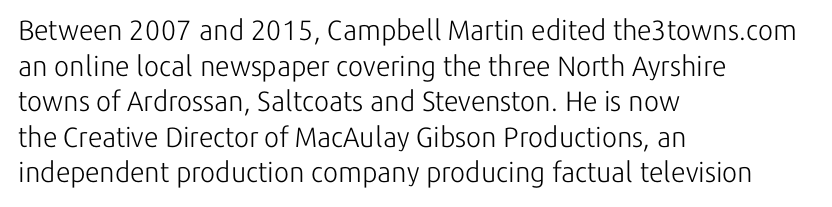
The image shows 28 px light sans-serif type, upright; set left-aligned, normal line spacing (1.27x), normal letter spacing, not underlined; low stroke contrast and a medium x-height.
